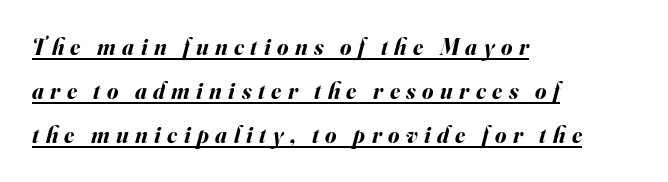
{"italic": "yes", "lean": "right", "slant_degrees": 16, "bold": "yes", "underline": "yes", "align": "left", "line_spacing": "loose", "line_spacing_ratio": 1.92, "letter_spacing": "wide", "letter_spacing_em": 0.28, "glyph_px": 23}
